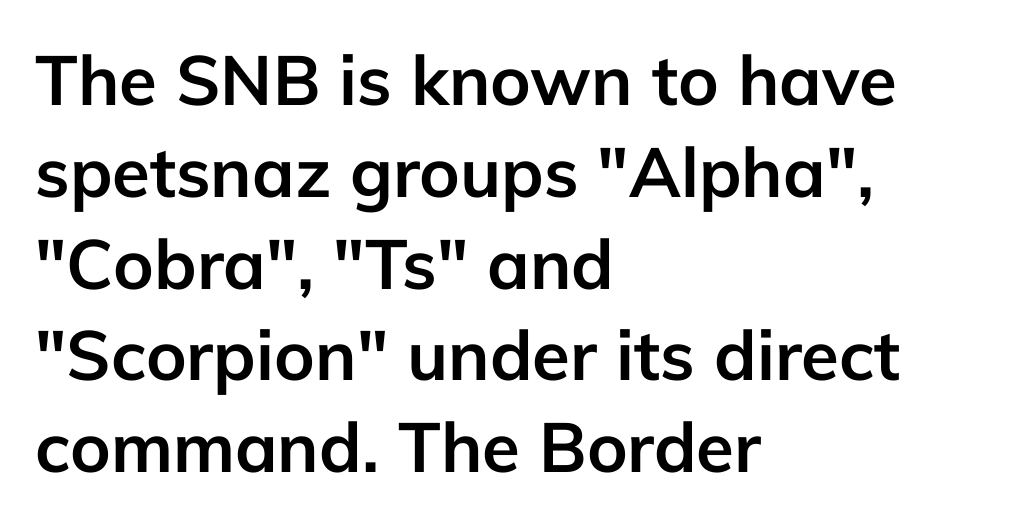
The image shows 69 px semibold sans-serif type, upright; set left-aligned, normal line spacing (1.33x), normal letter spacing, not underlined; low stroke contrast and a medium x-height.
